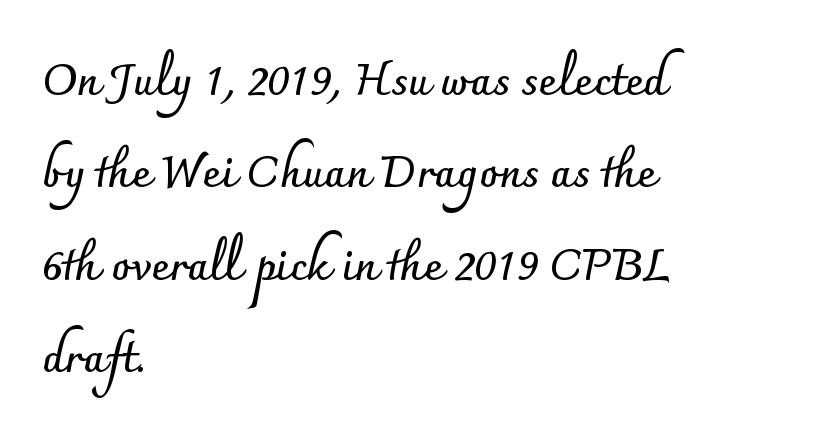
{"serif": "no", "bold": "yes", "weight": "semibold", "width": "normal", "stroke_contrast": "low", "x_height": "small", "monospaced": "no", "underline": "no", "align": "left", "line_spacing": "loose", "line_spacing_ratio": 2.1, "letter_spacing": "normal", "letter_spacing_em": 0.0, "glyph_px": 44}
